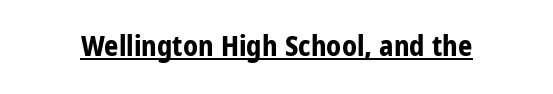
Q: Is the text bold? A: Yes.
Q: Is the text italic (slanted)? A: No, it is upright.
Q: Is the typeface a serif or a sans-serif typeface? A: Sans-serif.
Q: Is the text underlined? A: Yes.
Q: Is the spacing between letters normal or unusually wide? A: Normal.
Q: Width (condensed, normal, or wide)? A: Condensed.
Q: Stroke contrast? A: Low.
Q: x-height? A: Medium.
Q: Monospaced? A: No.
